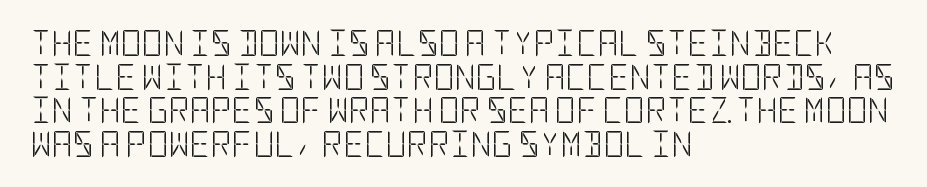
Interline gaps are of average width in this sample. In terms of posture, this sample is upright. Teacher's note: observe the even left margin — that is flush-left alignment. The cut favours lightness, reaching ordinary text weight at its darkest.
